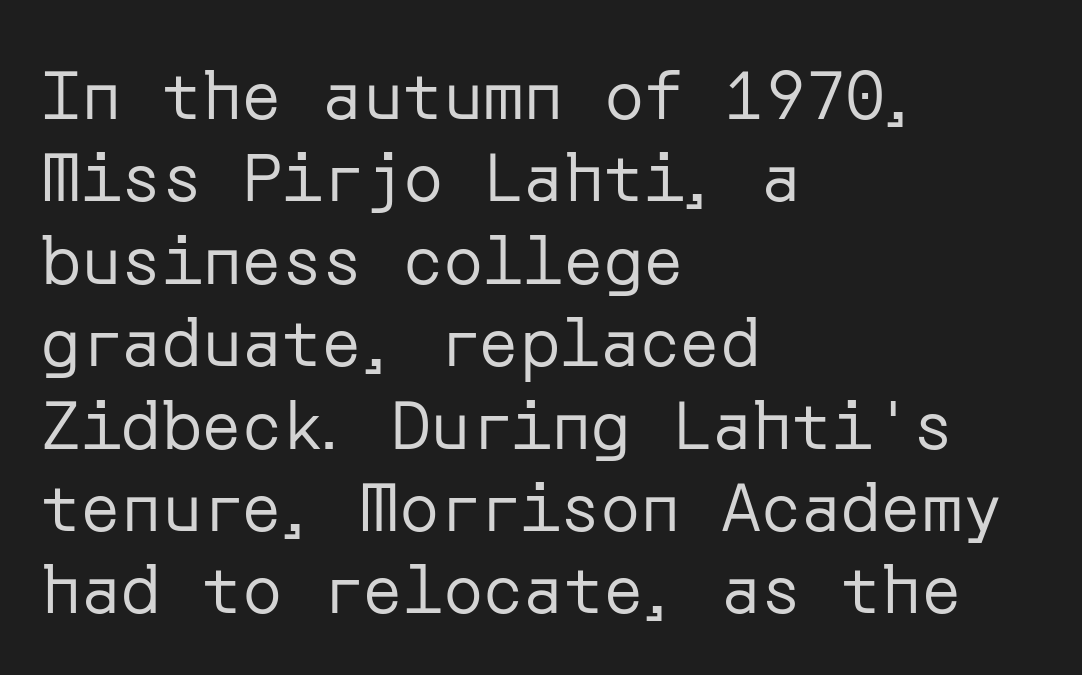
Q: Is the text bold? A: No.
Q: Is the text italic (slanted)? A: No, it is upright.
Q: Is the typeface a serif or a sans-serif typeface? A: Sans-serif.
Q: Is the text underlined? A: No.
Q: How is the paragraph aligned? A: Left-aligned.
Q: Is the spacing between letters normal or unusually wide? A: Normal.
Q: Width (condensed, normal, or wide)? A: Normal.
Q: Stroke contrast? A: Low.
Q: x-height? A: Medium.
